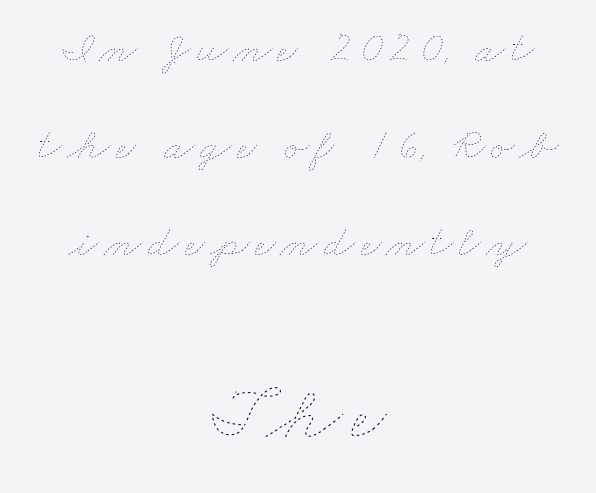
{"bold": "no", "weight": "thin", "width": "wide", "stroke_contrast": "low", "x_height": "small", "monospaced": "no", "underline": "no", "align": "center", "line_spacing": "loose", "line_spacing_ratio": 2.16, "larger_block": "second", "size_ratio": 1.73, "glyph_px": 78}
